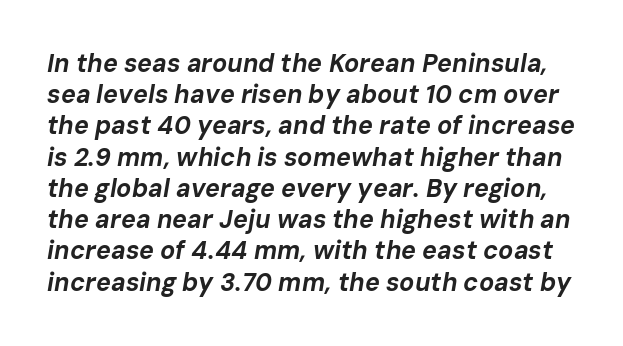
Standard letterfit; no display-style spreading of the glyphs. Rows of type keep a routine distance in the vertical direction. Compared with an ordinary text face, these strokes are far heavier — a full bold. Clear beneath every line of the passage.
